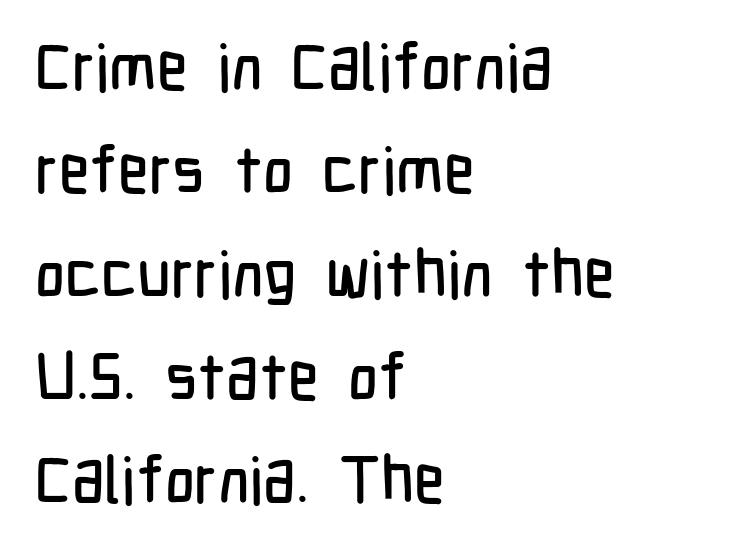
Q: Is the text italic (slanted)? A: No, it is upright.
Q: Is the typeface a serif or a sans-serif typeface? A: Sans-serif.
Q: Is the text underlined? A: No.
Q: How is the paragraph aligned? A: Left-aligned.
Q: Is the spacing between letters normal or unusually wide? A: Normal.
Q: Is the spacing between lines tight, normal or loose? A: Normal.
Q: Width (condensed, normal, or wide)? A: Condensed.
Q: Stroke contrast? A: Low.
Q: x-height? A: Medium.
Q: Monospaced? A: No.
